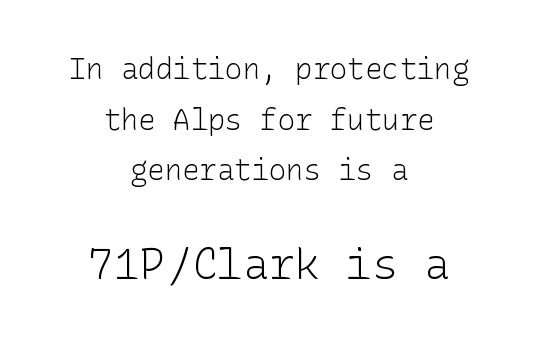
Letters have the restrained weight of plain body copy at most. The face used here is rendered with its standard letterfit. These two chunks differ in scale, with the bottom chunk taking the larger measure. Serif or sans? Sans — the stroke terminals are bare.
